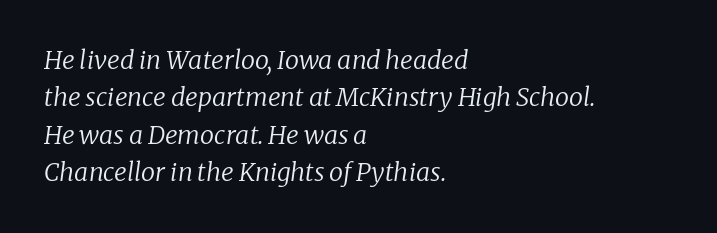
Where is the straight margin? On the left. The rendering uses a moderate line-height, typical for paragraphs. Weight class: somewhere from thin through regular. The font's italic variant was chosen for this text. Honestly, there is no underline to notice here at all. Tracking value appears to be zero — textbook default spacing.
